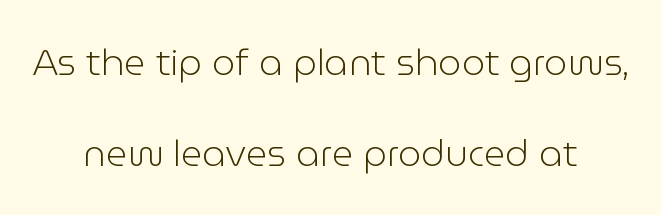
Q: Is the text bold? A: No.
Q: Is the text italic (slanted)? A: No, it is upright.
Q: Is the typeface a serif or a sans-serif typeface? A: Sans-serif.
Q: Is the text underlined? A: No.
Q: How is the paragraph aligned? A: Centered.
Q: Is the spacing between letters normal or unusually wide? A: Normal.
Q: Is the spacing between lines tight, normal or loose? A: Loose.
Q: Width (condensed, normal, or wide)? A: Normal.
Q: Stroke contrast? A: Low.
Q: x-height? A: Medium.
Q: Monospaced? A: No.
